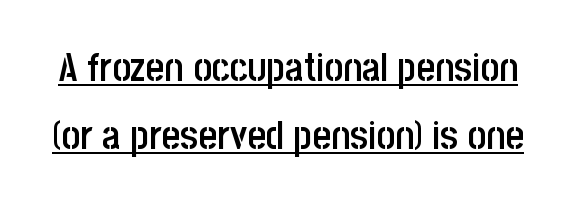
Vertically, the passage feels balanced, rows spaced as you'd expect. This is roman type, the default non-slanted kind. This rendering employs a face without finishing strokes, i.e., a sans-serif. A typesetter would call this proportional, since set widths differ per character.
